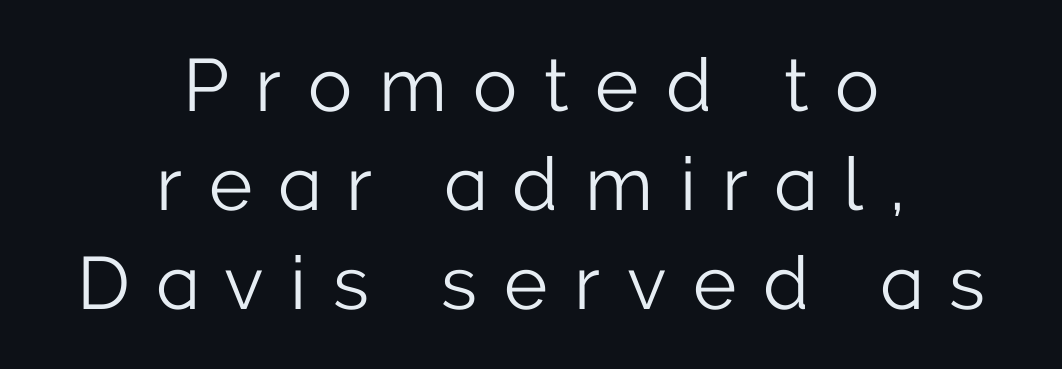
The image shows 74 px light sans-serif type, upright; set centered, normal line spacing (1.34x), unusually wide letter spacing (+0.36 em), not underlined; low stroke contrast and a medium x-height.
